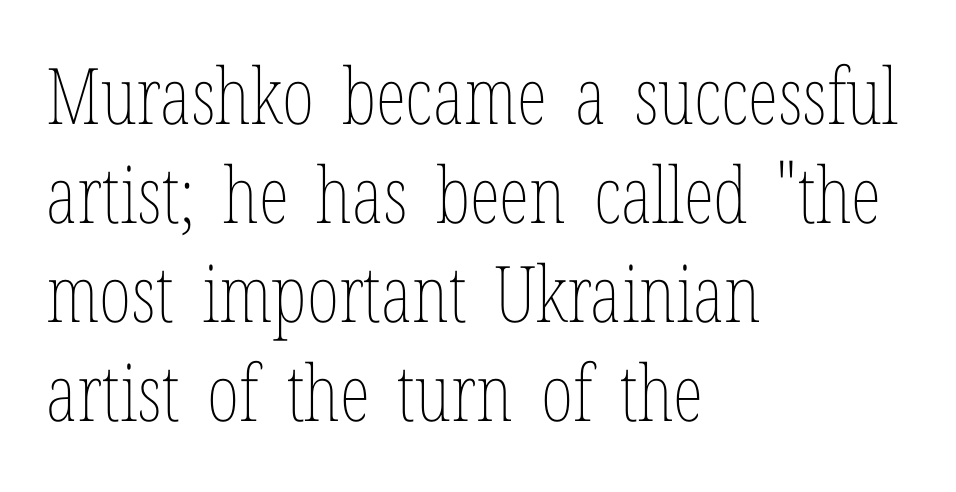
This rendering features lettering with no underline. All the whitespace from short lines collects on the right. This sample has the flowing, uneven cadence of proportional lettering. Style check: upright. Horizontal bands of white between lines are of average thickness. You could call the tracking neutral — neither tight nor loose.
